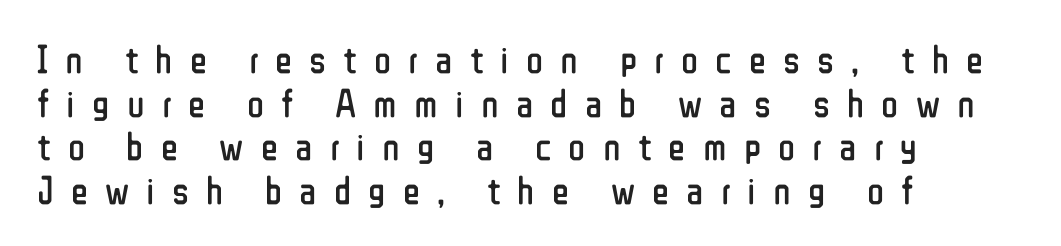
The image shows 40 px regular-weight, condensed sans-serif type, upright; set left-aligned, tight line spacing (1.09x), unusually wide letter spacing (+0.43 em), not underlined; low stroke contrast and a medium x-height.
